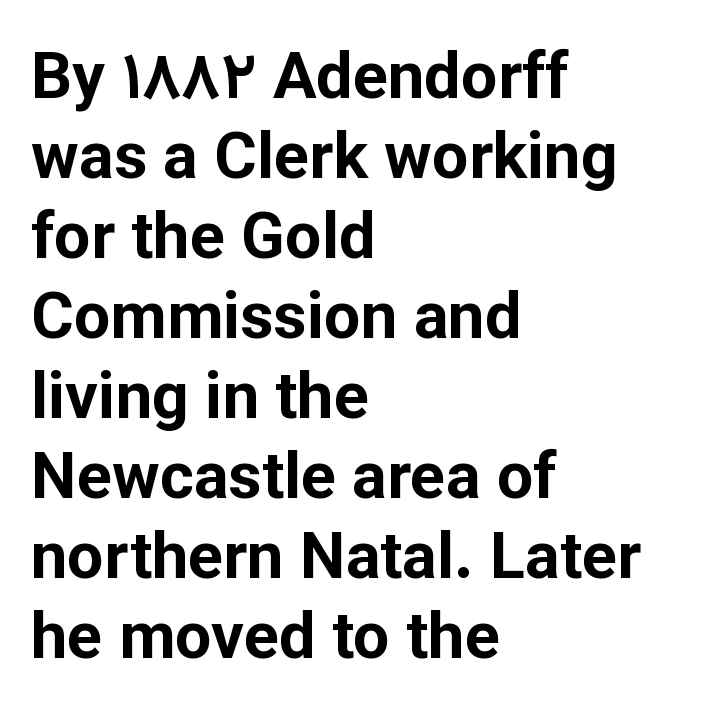
{"serif": "no", "italic": "no", "bold": "yes", "weight": "bold", "width": "normal", "stroke_contrast": "low", "x_height": "medium", "monospaced": "no", "underline": "no", "align": "left", "line_spacing_ratio": 1.23, "letter_spacing": "normal", "letter_spacing_em": 0.0, "glyph_px": 65}
